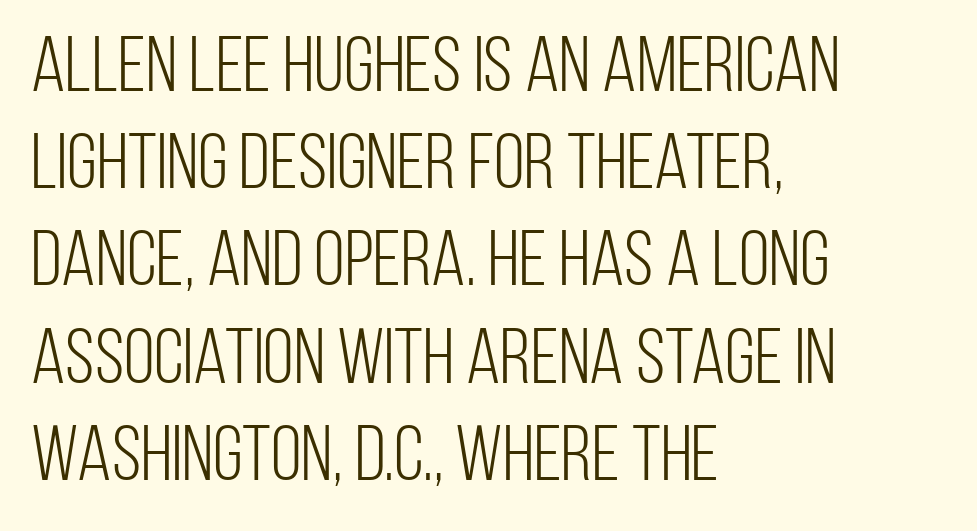
{"serif": "no", "italic": "no", "bold": "no", "weight": "light", "width": "condensed", "stroke_contrast": "low", "x_height": "large", "monospaced": "no", "underline": "no", "align": "left", "line_spacing_ratio": 1.23, "letter_spacing": "normal", "letter_spacing_em": 0.0, "glyph_px": 79}
